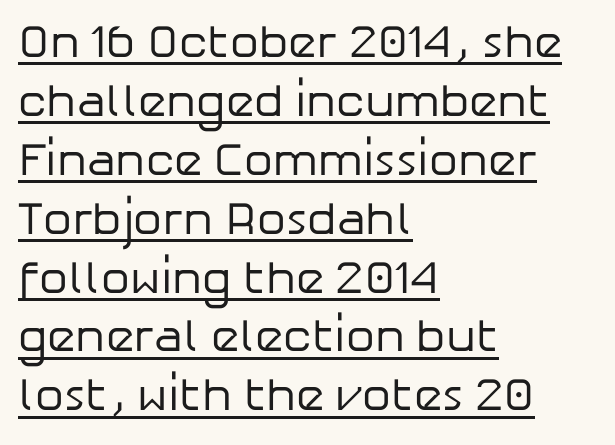
The image shows 46 px regular-weight sans-serif type, upright; set left-aligned, normal line spacing (1.28x), normal letter spacing, underlined; low stroke contrast and a medium x-height.
